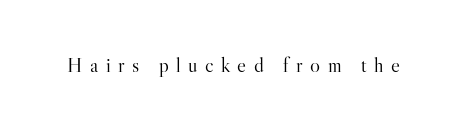
Q: Is the text bold? A: No.
Q: Is the text italic (slanted)? A: No, it is upright.
Q: Is the text underlined? A: No.
Q: Is the spacing between letters normal or unusually wide? A: Unusually wide.
